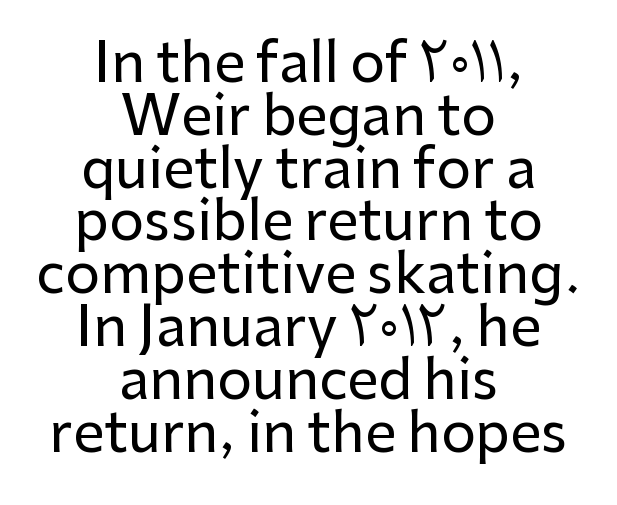
Q: Is the text italic (slanted)? A: No, it is upright.
Q: Is the typeface a serif or a sans-serif typeface? A: Sans-serif.
Q: Is the text underlined? A: No.
Q: How is the paragraph aligned? A: Centered.
Q: Is the spacing between letters normal or unusually wide? A: Normal.
Q: Is the spacing between lines tight, normal or loose? A: Tight.
Q: Width (condensed, normal, or wide)? A: Normal.
Q: Stroke contrast? A: Low.
Q: x-height? A: Medium.
Q: Monospaced? A: No.
